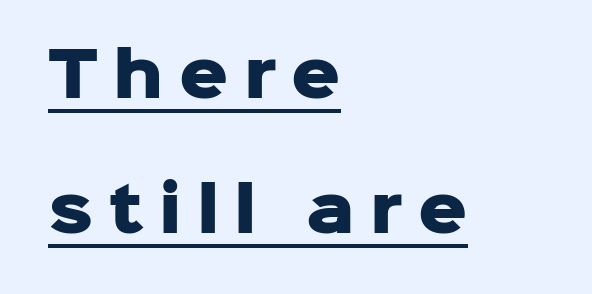
The passage shown is typed in a proportional face where columns would drift. The block of text is sparse from top to bottom, with ample space between rows. The letterforms stand isolated, each surrounded by extra space. The axis of the letterforms is exactly vertical. The face used here is a sans, in the tradition of grotesques and geometrics.
